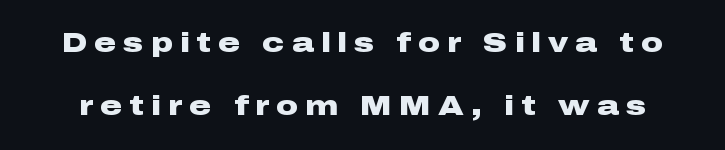
{"italic": "no", "bold": "yes", "underline": "no", "line_spacing": "loose", "line_spacing_ratio": 2.34, "letter_spacing": "wide", "letter_spacing_em": 0.27, "glyph_px": 27}
